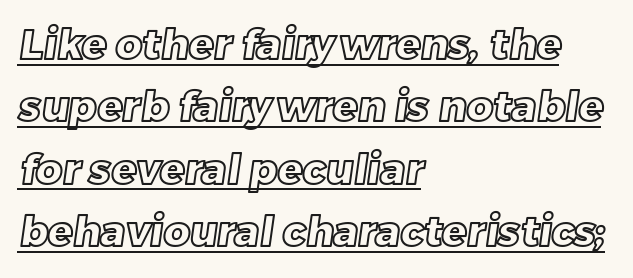
Q: Is the text underlined? A: Yes.
Q: How is the paragraph aligned? A: Left-aligned.
Q: Is the spacing between letters normal or unusually wide? A: Normal.
Q: Is the spacing between lines tight, normal or loose? A: Normal.
Q: Width (condensed, normal, or wide)? A: Normal.
Q: x-height? A: Large.
Q: Monospaced? A: No.
